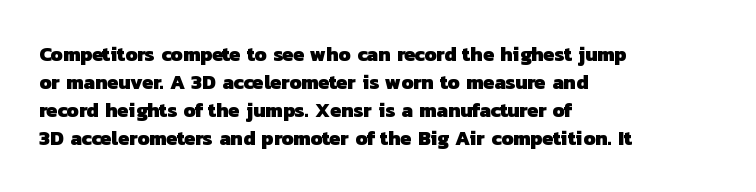
{"bold": "yes", "underline": "no", "align": "left", "line_spacing": "normal", "line_spacing_ratio": 1.4, "letter_spacing": "normal", "letter_spacing_em": 0.0, "glyph_px": 20}
